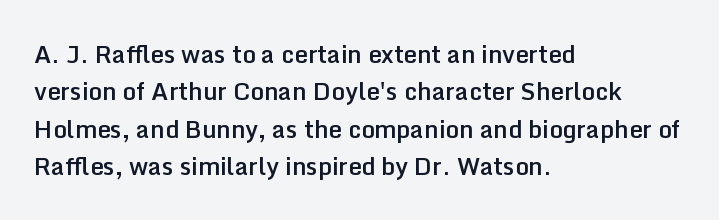
Q: Is the text bold? A: Semi-bold.
Q: Is the text italic (slanted)? A: No, it is upright.
Q: Is the text underlined? A: No.
Q: How is the paragraph aligned? A: Left-aligned.
Q: Is the spacing between letters normal or unusually wide? A: Normal.
Q: Is the spacing between lines tight, normal or loose? A: Normal.
